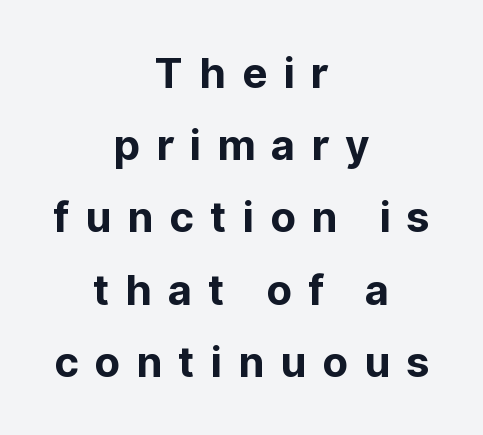
{"serif": "no", "italic": "no", "bold": "yes", "weight": "bold", "width": "normal", "stroke_contrast": "low", "x_height": "medium", "monospaced": "no", "underline": "no", "align": "center", "line_spacing_ratio": 1.72, "letter_spacing": "wide", "letter_spacing_em": 0.38, "glyph_px": 42}
